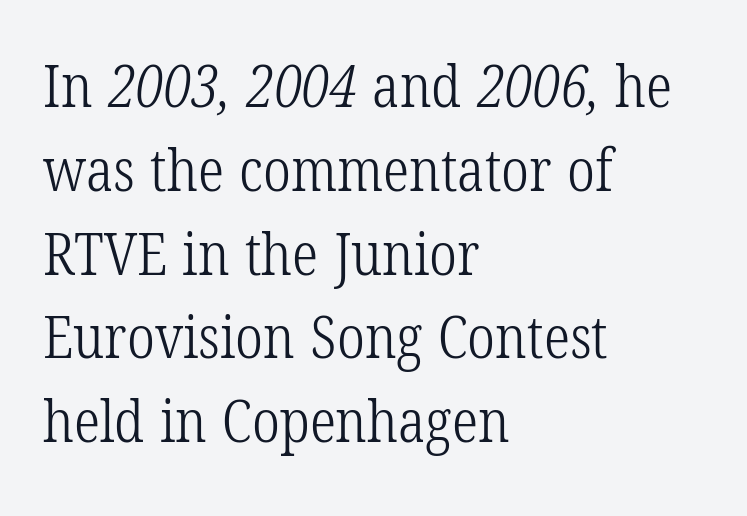
Character widths vary here, with narrow letters taking less room than wide ones. A bare baseline throughout the passage. The letters sit at their default tracking, neither squeezed nor spread. No letter is thick-stroked: the sample isn't bold.
